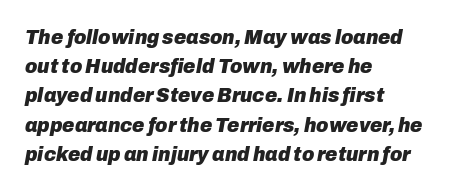
Q: Is the text bold? A: Yes.
Q: Is the text italic (slanted)? A: Yes, it leans right by about 10 degrees.
Q: Is the text underlined? A: No.
Q: How is the paragraph aligned? A: Left-aligned.
Q: Is the spacing between letters normal or unusually wide? A: Normal.
Q: Is the spacing between lines tight, normal or loose? A: Normal.
